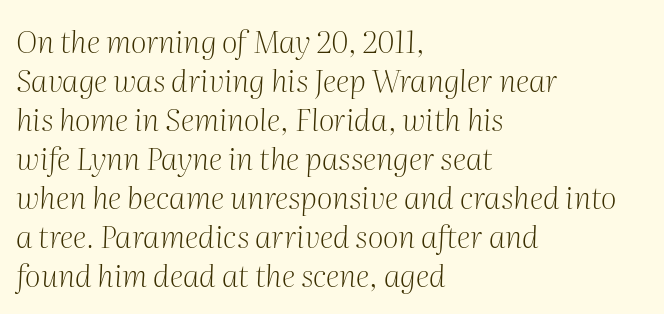
Vertically, the passage feels balanced, rows spaced as you'd expect. Each letter's strokes conclude with small projecting serifs. Quick note: italic. Is this a fixed-width face? No — the glyphs have proportional, varying widths.
